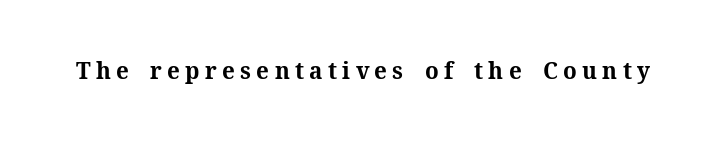
{"italic": "no", "bold": "yes", "underline": "no", "letter_spacing": "wide", "letter_spacing_em": 0.22, "glyph_px": 24}
